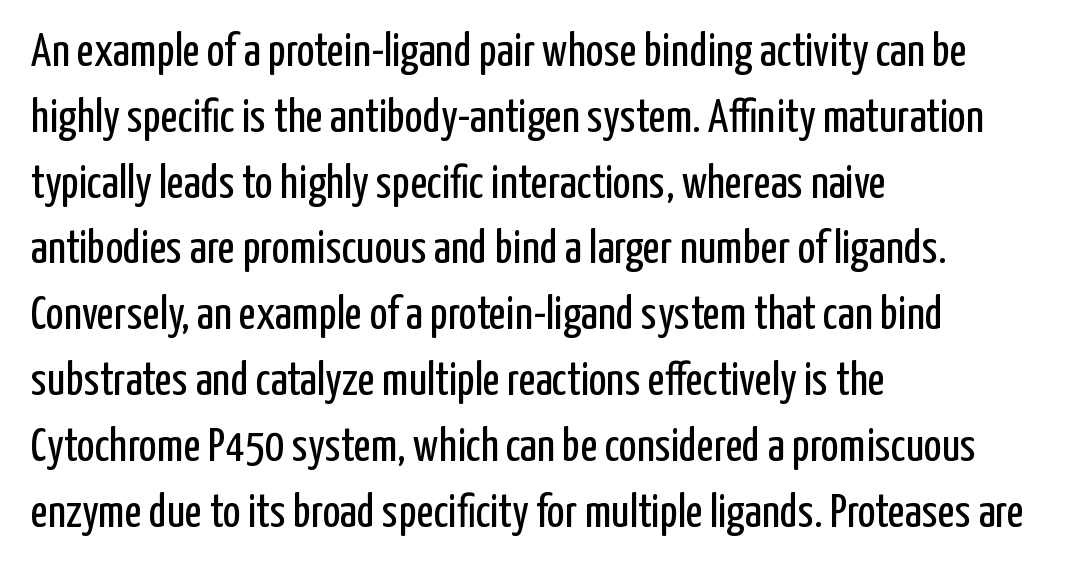
Q: Is the text bold? A: No.
Q: Is the text italic (slanted)? A: No, it is upright.
Q: Is the typeface a serif or a sans-serif typeface? A: Sans-serif.
Q: Is the text underlined? A: No.
Q: How is the paragraph aligned? A: Left-aligned.
Q: Is the spacing between letters normal or unusually wide? A: Normal.
Q: Is the spacing between lines tight, normal or loose? A: Normal.
Q: Width (condensed, normal, or wide)? A: Condensed.
Q: Stroke contrast? A: Low.
Q: x-height? A: Medium.
Q: Monospaced? A: No.
